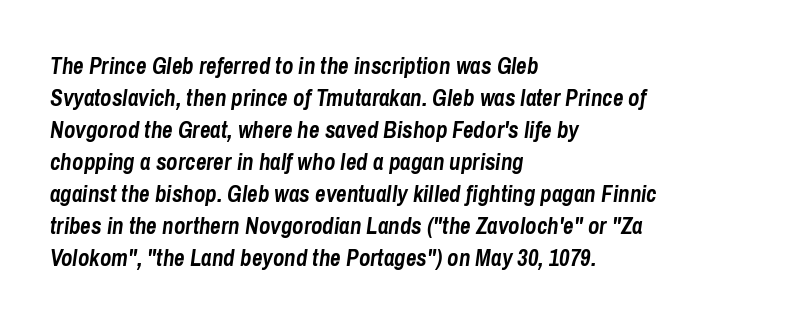
{"italic": "yes", "lean": "right", "slant_degrees": 8, "bold": "yes", "underline": "no", "align": "left", "line_spacing": "normal", "line_spacing_ratio": 1.39, "letter_spacing": "normal", "letter_spacing_em": 0.0, "glyph_px": 23}
